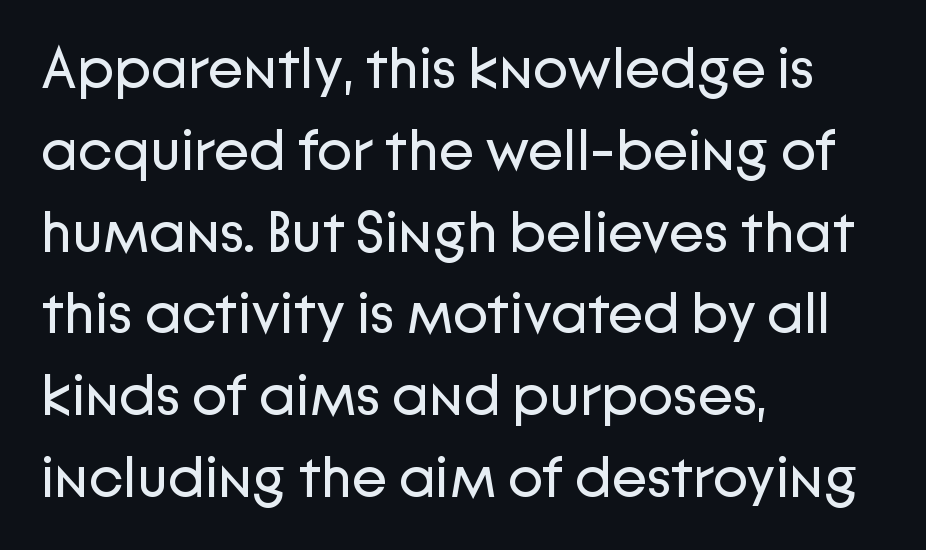
{"serif": "no", "italic": "no", "bold": "no", "weight": "regular", "width": "normal", "stroke_contrast": "low", "x_height": "medium", "monospaced": "no", "underline": "no", "align": "left", "line_spacing": "normal", "line_spacing_ratio": 1.41, "letter_spacing": "normal", "letter_spacing_em": 0.0, "glyph_px": 58}
